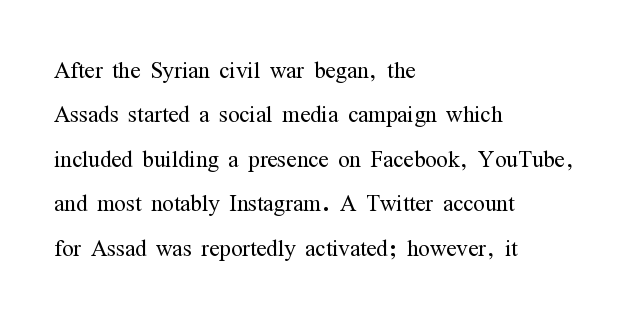
Q: Is the text bold? A: No.
Q: Is the text italic (slanted)? A: No, it is upright.
Q: Is the typeface a serif or a sans-serif typeface? A: Serif.
Q: Is the text underlined? A: No.
Q: How is the paragraph aligned? A: Left-aligned.
Q: Is the spacing between letters normal or unusually wide? A: Normal.
Q: Is the spacing between lines tight, normal or loose? A: Normal.
Q: Width (condensed, normal, or wide)? A: Condensed.
Q: Stroke contrast? A: Medium.
Q: x-height? A: Medium.
Q: Monospaced? A: No.
